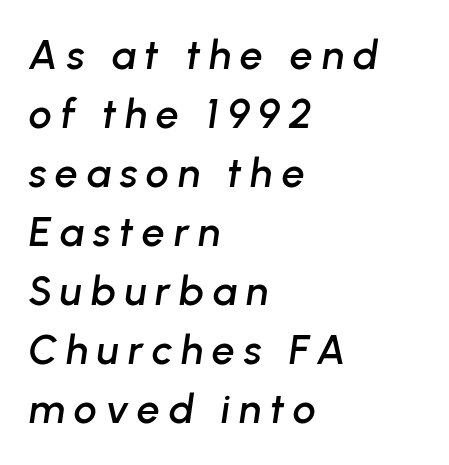
{"italic": "yes", "lean": "right", "slant_degrees": 8, "width": "normal", "stroke_contrast": "low", "x_height": "medium", "monospaced": "no", "underline": "no", "align": "left", "line_spacing": "normal", "line_spacing_ratio": 1.44, "letter_spacing": "wide", "letter_spacing_em": 0.21, "glyph_px": 41}
